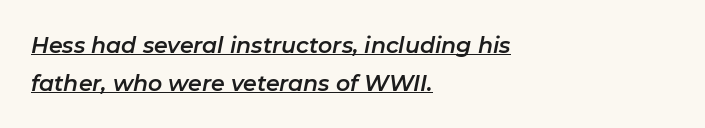
Emphasis is given by a line drawn under the lettering. Notice how the passage keeps a crisp vertical edge on the left only. This is oblique type, the kind used for emphasis or titles. Glyph-to-glyph distance matches everyday printed text.
